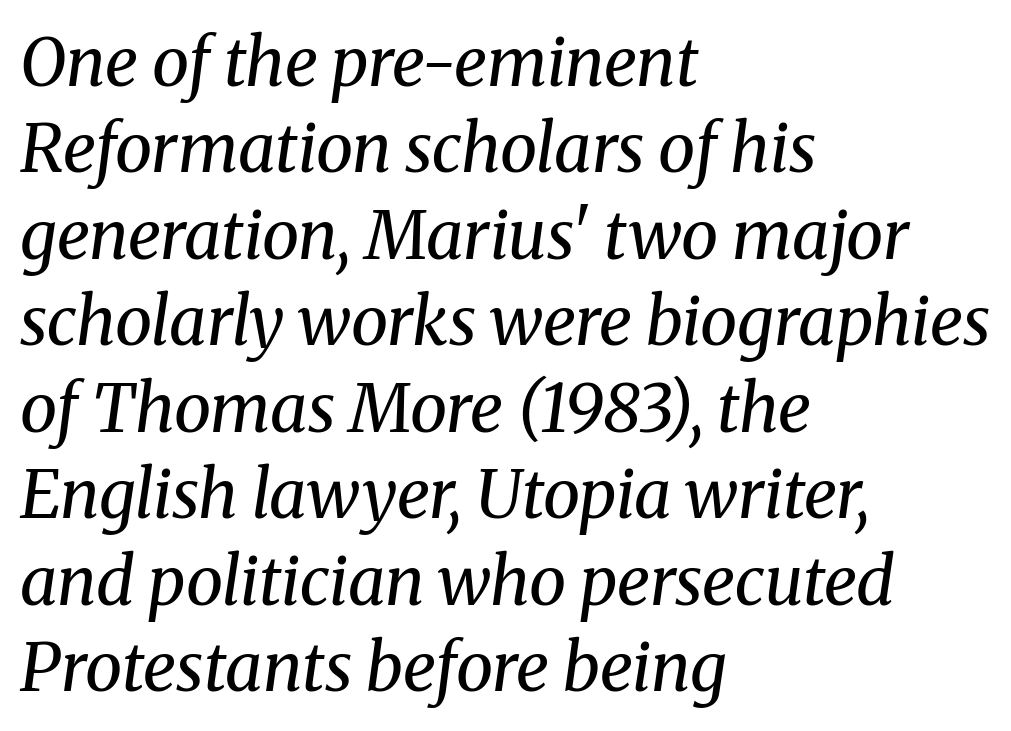
The image shows 67 px regular-weight serif type, italic (leaning right); set left-aligned, normal line spacing (1.29x), normal letter spacing, not underlined; medium stroke contrast and a medium x-height.
